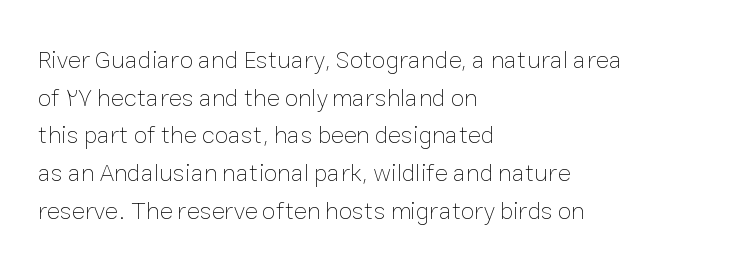
The face used here is rendered with its standard letterfit. Just letters on the line, the space beneath them empty. Caption: face not bold, strokes unweighted. Line spacing here is normal.
